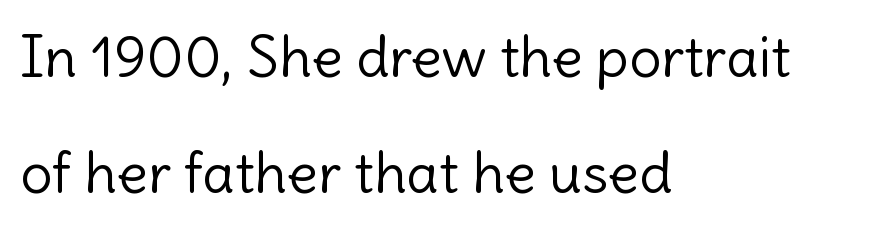
The image shows 57 px light sans-serif type, upright; set left-aligned, loose line spacing (2.03x), normal letter spacing, not underlined; a medium x-height.
